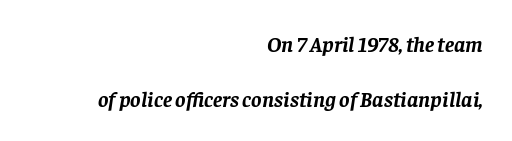
The image shows 22 px bold type, italic (leaning right); set right-aligned, loose line spacing (2.48x), normal letter spacing, not underlined.
